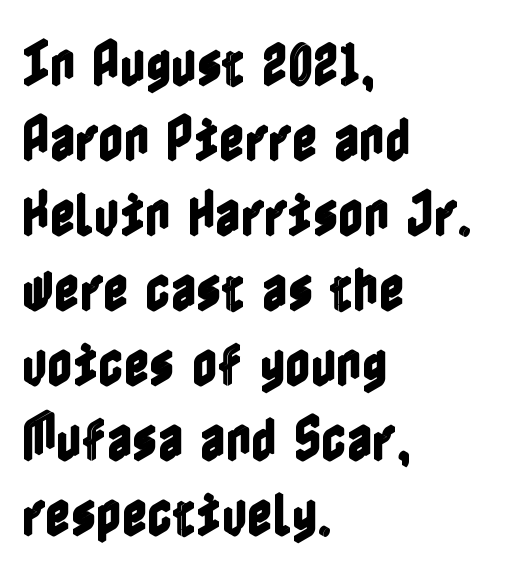
Words appear dense and cohesive because spacing is normal. The font's upright variant was chosen for this text. Anything drawn beneath the words? Only blank space. Caption: multi-line text, flush left, ragged right. Vertical spacing — default.
